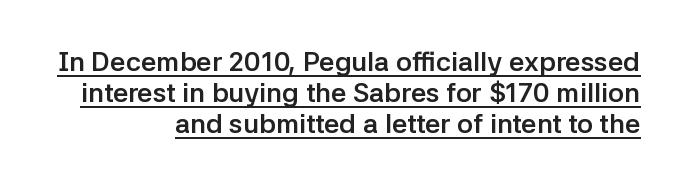
Q: Is the text bold? A: Yes.
Q: Is the text italic (slanted)? A: No, it is upright.
Q: Is the text underlined? A: Yes.
Q: How is the paragraph aligned? A: Right-aligned.
Q: Is the spacing between letters normal or unusually wide? A: Normal.
Q: Is the spacing between lines tight, normal or loose? A: Tight.
